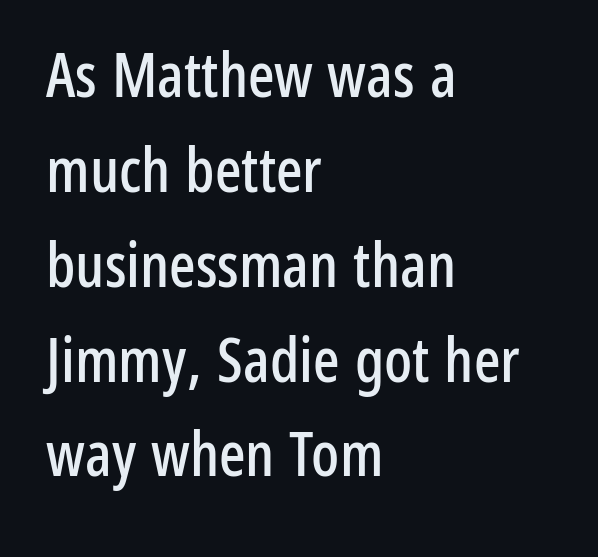
The image shows 62 px condensed sans-serif type, upright; set left-aligned, normal line spacing (1.53x), normal letter spacing, not underlined; low stroke contrast and a medium x-height.
